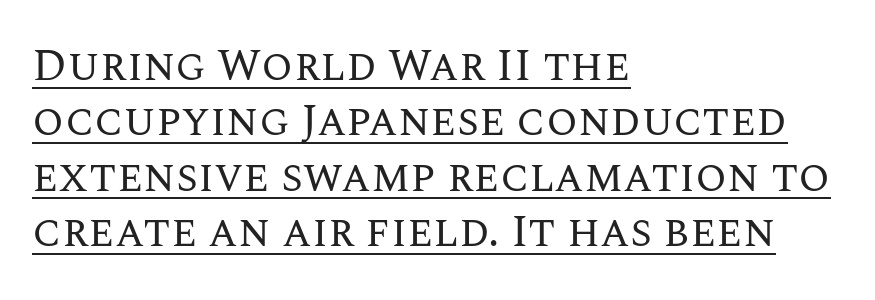
The image shows 45 px regular-weight type, upright; set left-aligned, line spacing 1.23x, normal letter spacing, underlined; medium stroke contrast and a large x-height.
